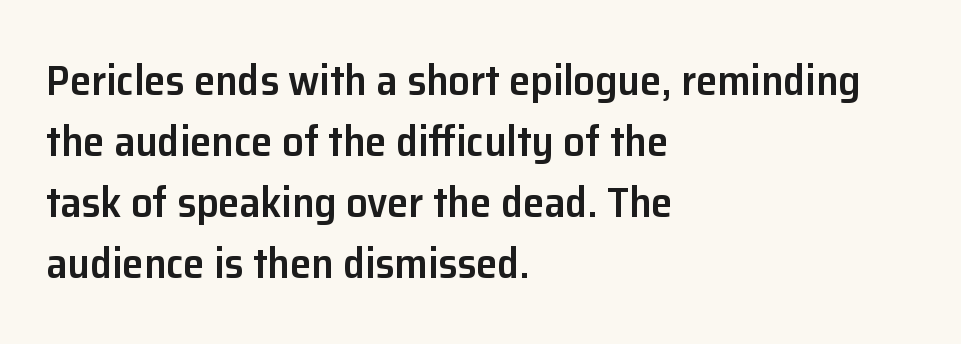
{"serif": "no", "italic": "no", "bold": "semi", "weight": "semibold", "width": "normal", "stroke_contrast": "low", "x_height": "medium", "monospaced": "no", "underline": "no", "align": "left", "line_spacing": "normal", "line_spacing_ratio": 1.42, "letter_spacing": "normal", "letter_spacing_em": 0.0, "glyph_px": 43}
